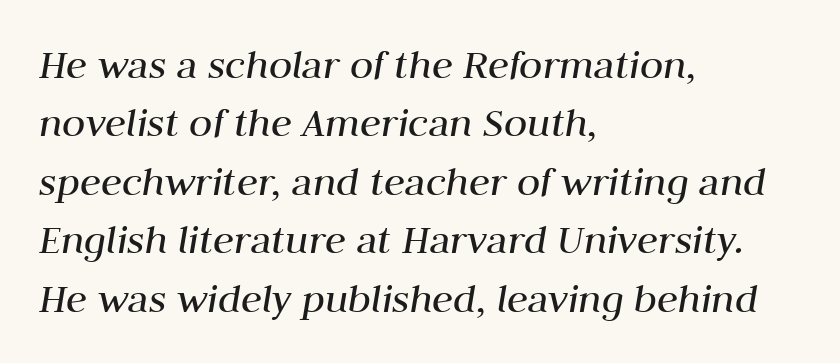
This sample has the flowing, uneven cadence of proportional lettering. Compared with typical body copy, the letter spacing here is the same. How would I describe the line gaps? Plain and ordinary. The passage shown leans; its letterforms are oblique.
